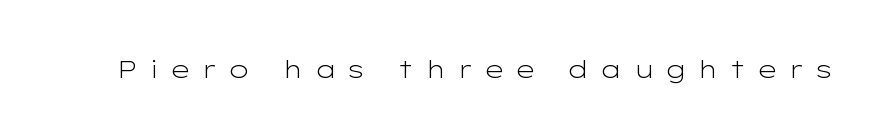
{"italic": "no", "bold": "no", "underline": "no", "letter_spacing": "wide", "letter_spacing_em": 0.42, "glyph_px": 25}
